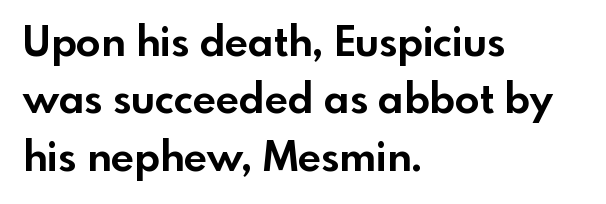
The image shows 41 px bold sans-serif type, upright; set left-aligned, normal line spacing (1.4x), normal letter spacing, not underlined; a small x-height.
